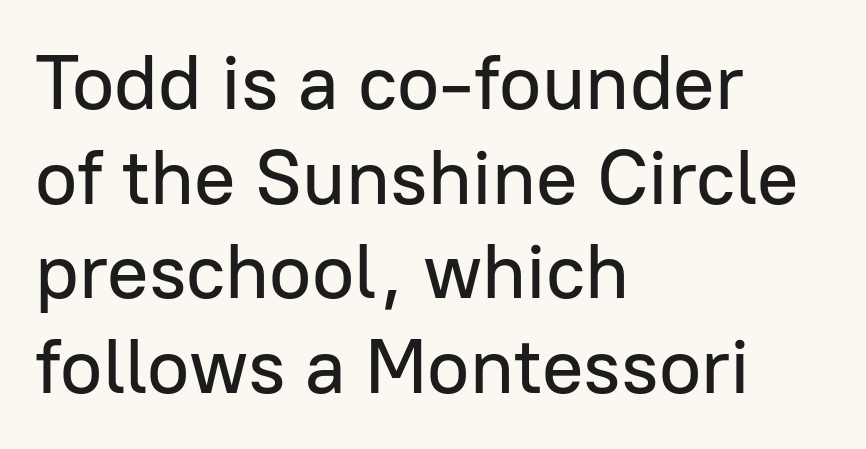
{"serif": "no", "italic": "no", "width": "normal", "stroke_contrast": "low", "x_height": "medium", "monospaced": "no", "underline": "no", "align": "left", "line_spacing_ratio": 1.23, "letter_spacing": "normal", "letter_spacing_em": 0.0, "glyph_px": 77}
